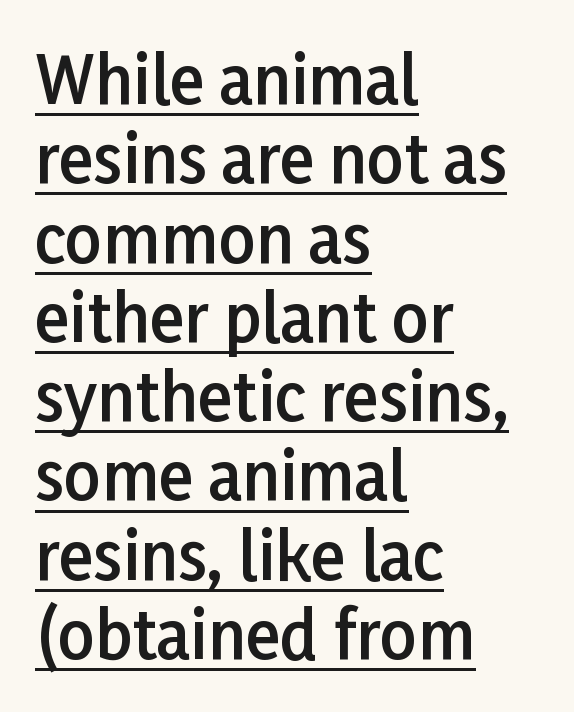
Q: Is the text bold? A: Semi-bold.
Q: Is the text italic (slanted)? A: No, it is upright.
Q: Is the typeface a serif or a sans-serif typeface? A: Sans-serif.
Q: Is the text underlined? A: Yes.
Q: How is the paragraph aligned? A: Left-aligned.
Q: Is the spacing between letters normal or unusually wide? A: Normal.
Q: Width (condensed, normal, or wide)? A: Normal.
Q: Stroke contrast? A: Low.
Q: x-height? A: Medium.
Q: Monospaced? A: No.
